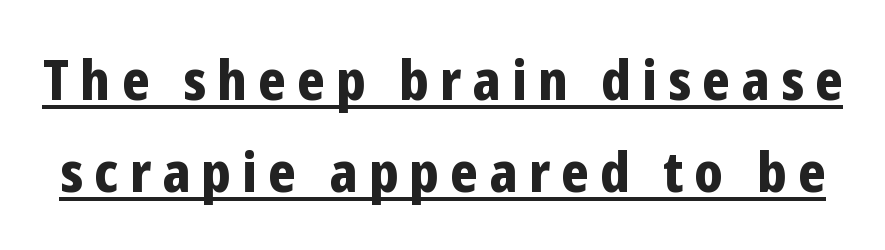
The image shows 56 px bold, condensed sans-serif type, upright; set normal line spacing (1.65x), unusually wide letter spacing (+0.2 em), underlined; low stroke contrast and a medium x-height.
